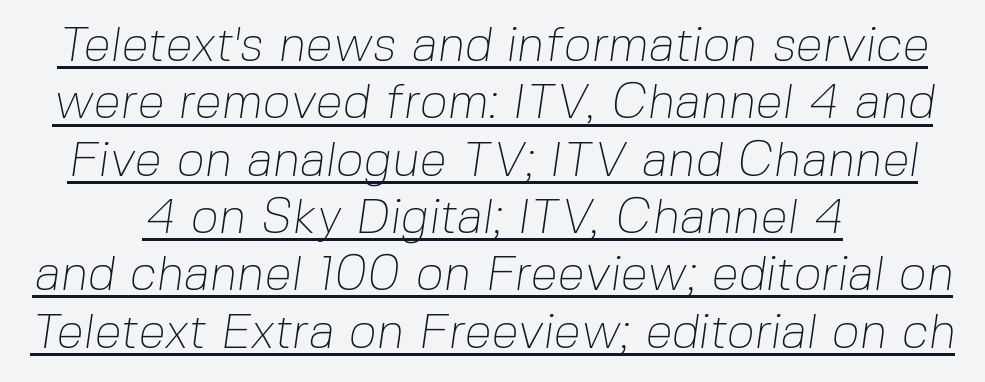
{"serif": "no", "bold": "no", "weight": "thin", "width": "normal", "stroke_contrast": "low", "x_height": "medium", "monospaced": "no", "underline": "yes", "align": "center", "line_spacing_ratio": 1.17, "letter_spacing": "normal", "letter_spacing_em": 0.0, "glyph_px": 49}
